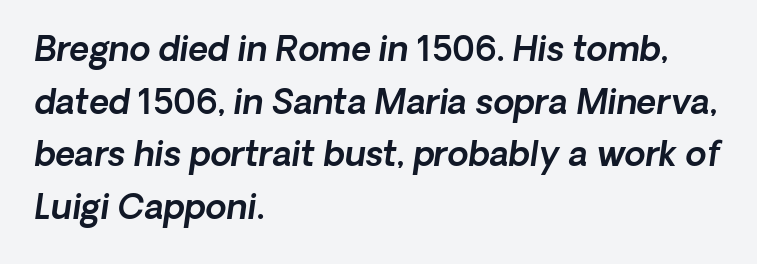
Looks like regular typesetting: each glyph gets only the width it needs. Italic: yes, the glyphs are oblique. Glance below the letters and you will spot only blank space. Whoever set this chose a conventional vertical rhythm. The setting favours the left margin, as ordinary paragraphs usually do. No extra tracking has been applied to these lines.
